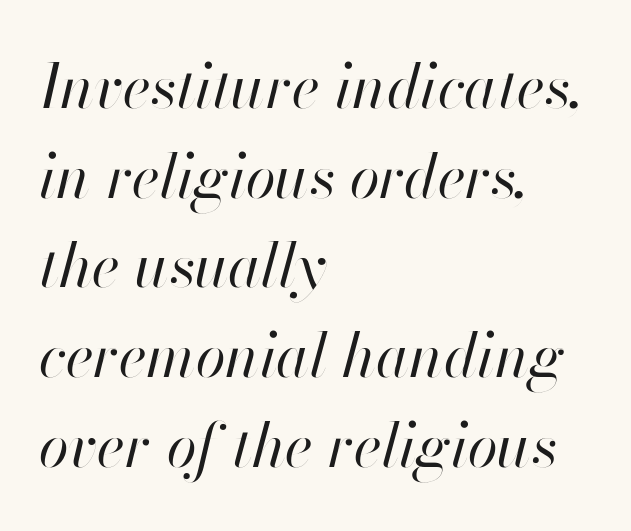
The image shows 61 px regular-weight type, italic (leaning right); set left-aligned, normal line spacing (1.47x), normal letter spacing, not underlined; high stroke contrast and a small x-height.
